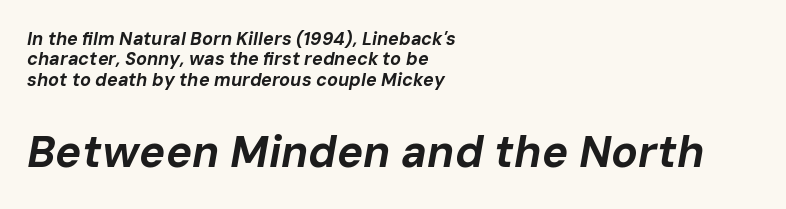
The image shows 44 px bold type, italic (leaning right); set left-aligned, tight line spacing (1.13x), normal letter spacing, not underlined; the second (bottom) block is 2.44x larger; low stroke contrast and a medium x-height.
